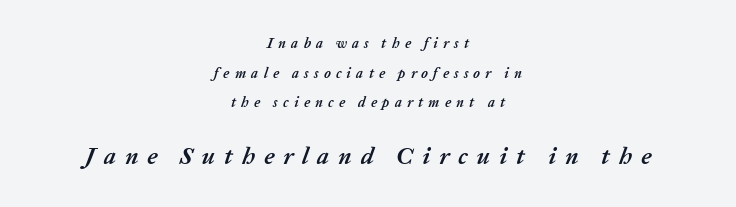
Observe the lean: these are italic letterforms. Visually the block forms a symmetrical silhouette, jagged on both flanks. The passage shown is emphatically bold. Each row of text sits above clean, open space.
